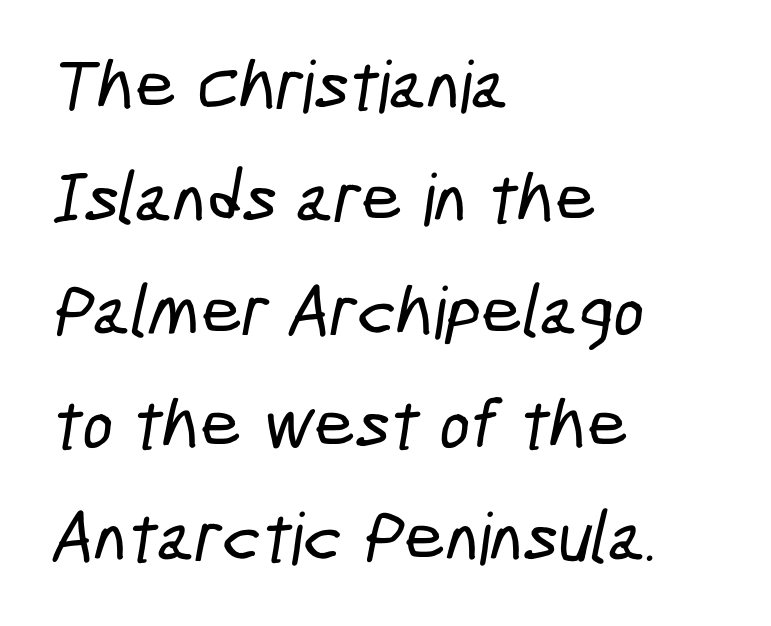
The rag falls on the right side of this text block. Check under the words: just untouched page. Do the characters align in a grid? No, the font is proportional. These lines keep a tight, regular rhythm from letter to letter. The rendering uses a moderate line-height, typical for paragraphs. These lines are composed in type without serifs.
